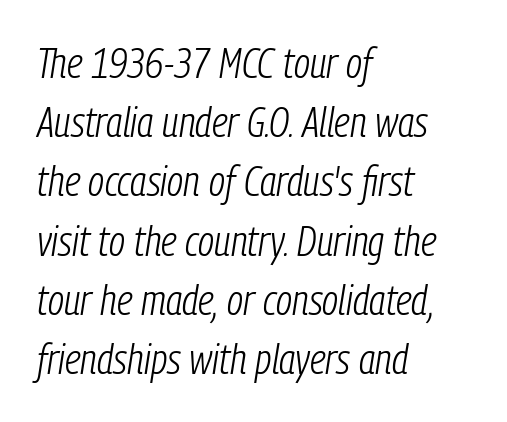
Honestly, there is no underline to notice here at all. Proportional: the letters do not fall into vertical columns. The setting favours the left margin, as ordinary paragraphs usually do. The typeface has the unassuming heft of standard copy or less. Evenly set lines give the paragraph a standard silhouette.
